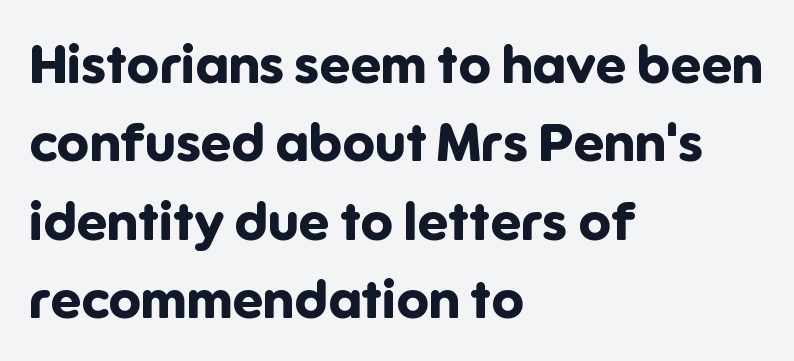
Q: Is the text bold? A: Yes.
Q: Is the text italic (slanted)? A: No, it is upright.
Q: Is the typeface a serif or a sans-serif typeface? A: Sans-serif.
Q: Is the text underlined? A: No.
Q: How is the paragraph aligned? A: Left-aligned.
Q: Is the spacing between letters normal or unusually wide? A: Normal.
Q: Is the spacing between lines tight, normal or loose? A: Normal.
Q: Width (condensed, normal, or wide)? A: Normal.
Q: Stroke contrast? A: Low.
Q: x-height? A: Medium.
Q: Monospaced? A: No.
